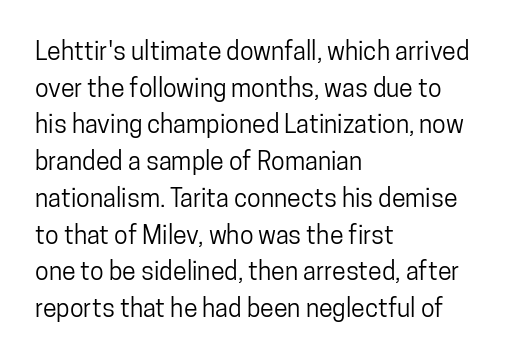
The image shows 25 px text type, upright; set left-aligned, normal line spacing (1.47x), normal letter spacing, not underlined.
